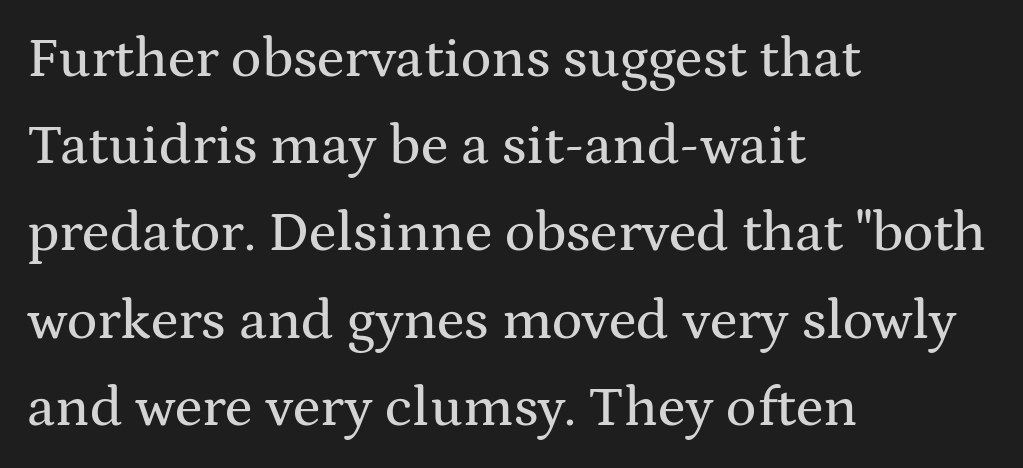
A roman cut, with each character standing at attention. Does the copy run flush right? No — it runs flush left. Default kerning and tracking; the words read as compact shapes. Bare-footed words on every line. Line spacing here is normal. Note the varied advance widths — an 'i' is clearly narrower than an 'm'.
